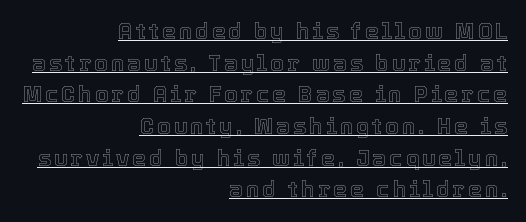
{"italic": "no", "underline": "yes", "align": "right", "line_spacing": "normal", "line_spacing_ratio": 1.44, "glyph_px": 22}
